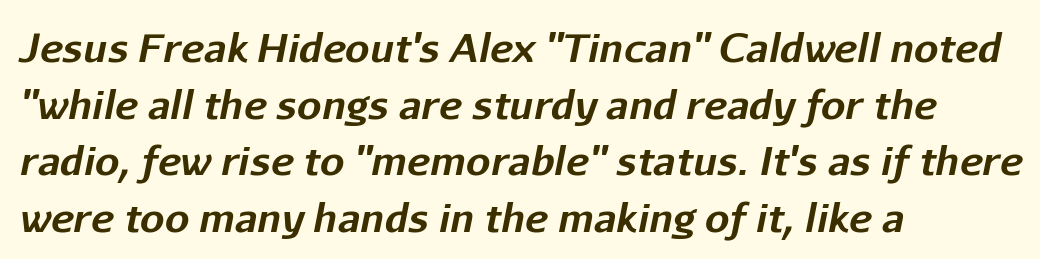
Q: Is the text bold? A: Yes.
Q: Is the text italic (slanted)? A: Yes, it leans right by about 11 degrees.
Q: Is the text underlined? A: No.
Q: How is the paragraph aligned? A: Left-aligned.
Q: Is the spacing between letters normal or unusually wide? A: Normal.
Q: Is the spacing between lines tight, normal or loose? A: Normal.
Q: Width (condensed, normal, or wide)? A: Normal.
Q: Stroke contrast? A: Low.
Q: x-height? A: Medium.
Q: Monospaced? A: No.
